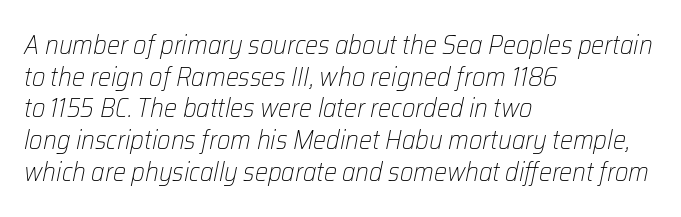
{"italic": "yes", "lean": "right", "slant_degrees": 12, "bold": "no", "underline": "no", "align": "left", "line_spacing_ratio": 1.22, "letter_spacing": "normal", "letter_spacing_em": 0.0, "glyph_px": 26}
